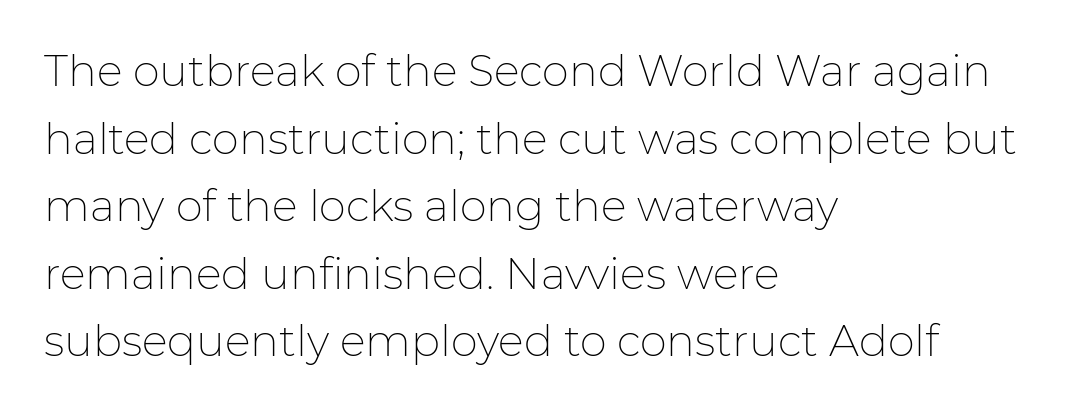
{"serif": "no", "italic": "no", "bold": "no", "weight": "thin", "width": "normal", "stroke_contrast": "low", "x_height": "medium", "monospaced": "no", "underline": "no", "align": "left", "line_spacing": "normal", "line_spacing_ratio": 1.57, "letter_spacing": "normal", "letter_spacing_em": 0.0, "glyph_px": 43}
